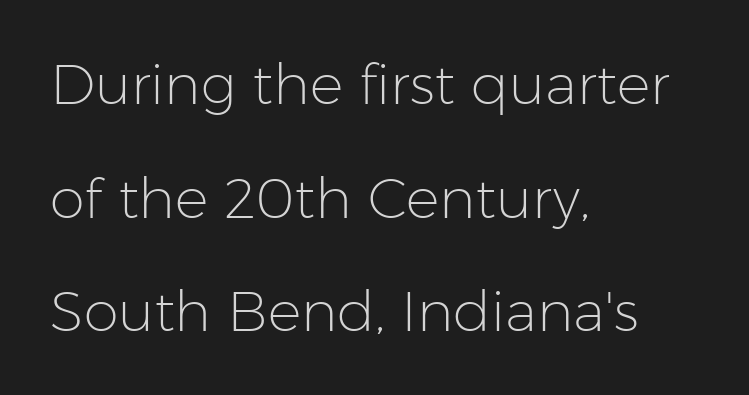
{"serif": "no", "italic": "no", "bold": "no", "weight": "light", "width": "normal", "stroke_contrast": "low", "x_height": "medium", "monospaced": "no", "underline": "no", "align": "left", "line_spacing": "loose", "line_spacing_ratio": 2.03, "letter_spacing": "normal", "letter_spacing_em": 0.0, "glyph_px": 56}
